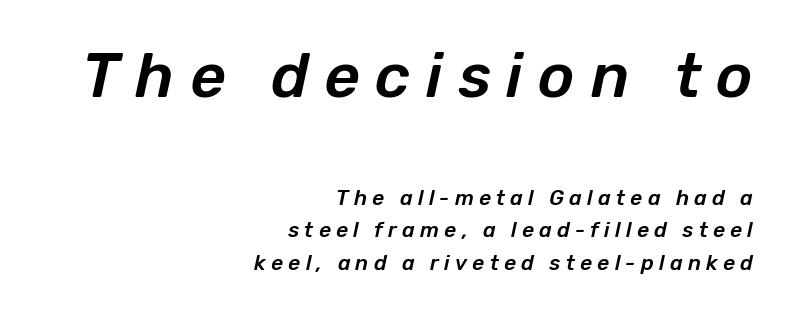
The rag falls on the left side of this text block. A bare baseline throughout the passage. The gaps between neighbouring characters are conspicuously large. Top chunk: large. Bottom chunk: small. The text carries the slant typical of an italic or oblique font. The rendering uses a moderate line-height, typical for paragraphs.
